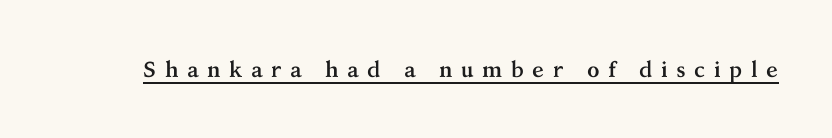
The face used here is rendered with a markedly widened letterfit. Does the lettering tilt? It doesn't — this is upright. What decoration does the sample have? An underline. The characters look thick and weighty, a clear bold.
